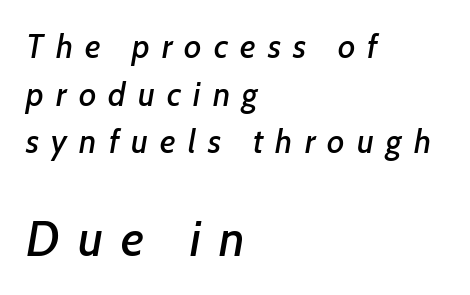
{"italic": "yes", "lean": "right", "slant_degrees": 7, "width": "normal", "stroke_contrast": "low", "x_height": "medium", "monospaced": "no", "underline": "no", "align": "left", "line_spacing": "normal", "line_spacing_ratio": 1.44, "letter_spacing": "wide", "letter_spacing_em": 0.37, "larger_block": "second", "size_ratio": 1.48, "glyph_px": 49}
